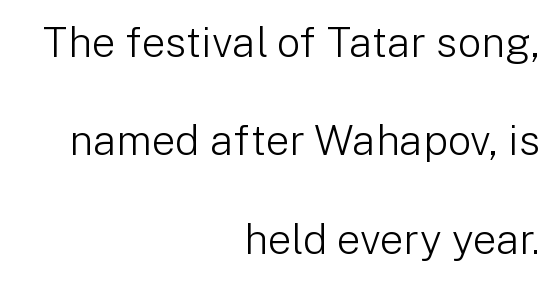
You could not count columns in this text — the font is proportionally spaced. The text was rendered using a sans face with plain stroke endings. You can tell it's not italic because the verticals are truly vertical. These lines stack with their right ends in a neat column. Inter-character spacing is left at the font's built-in metrics.
